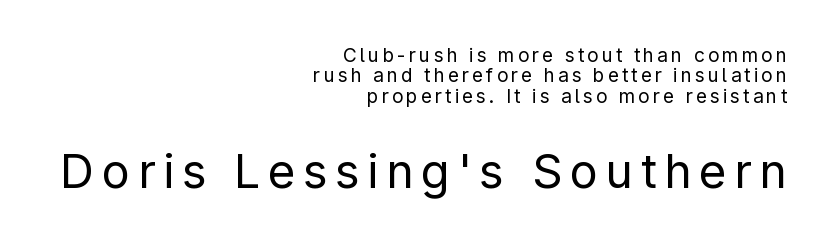
{"serif": "no", "italic": "no", "bold": "no", "weight": "regular", "width": "normal", "stroke_contrast": "low", "x_height": "medium", "monospaced": "no", "underline": "no", "align": "right", "line_spacing": "tight", "line_spacing_ratio": 1.07, "larger_block": "second", "size_ratio": 2.47, "glyph_px": 47}
